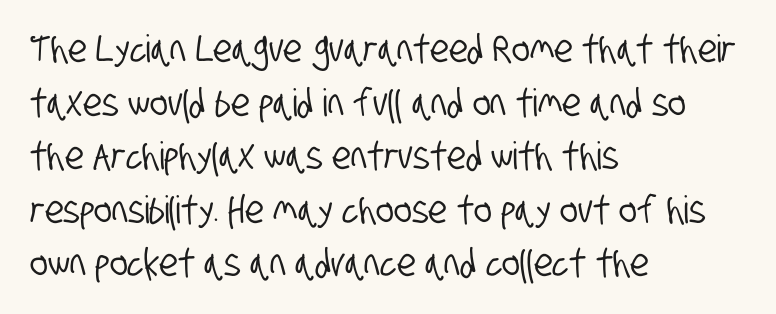
Q: Is the typeface a serif or a sans-serif typeface? A: Sans-serif.
Q: Is the text underlined? A: No.
Q: How is the paragraph aligned? A: Left-aligned.
Q: Is the spacing between letters normal or unusually wide? A: Normal.
Q: Is the spacing between lines tight, normal or loose? A: Normal.
Q: Width (condensed, normal, or wide)? A: Condensed.
Q: Stroke contrast? A: Low.
Q: x-height? A: Large.
Q: Monospaced? A: No.
